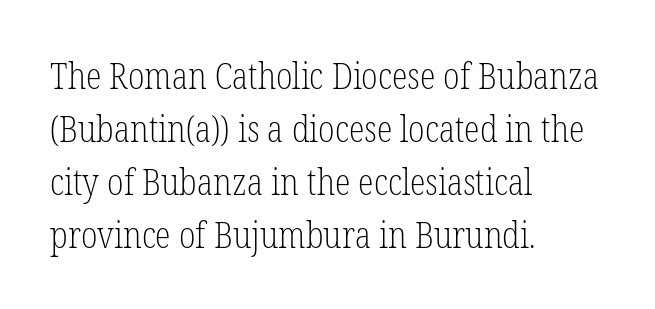
Q: Is the text bold? A: No.
Q: Is the text italic (slanted)? A: No, it is upright.
Q: Is the typeface a serif or a sans-serif typeface? A: Serif.
Q: Is the text underlined? A: No.
Q: How is the paragraph aligned? A: Left-aligned.
Q: Is the spacing between letters normal or unusually wide? A: Normal.
Q: Is the spacing between lines tight, normal or loose? A: Normal.
Q: Width (condensed, normal, or wide)? A: Condensed.
Q: Stroke contrast? A: Low.
Q: x-height? A: Medium.
Q: Monospaced? A: No.
